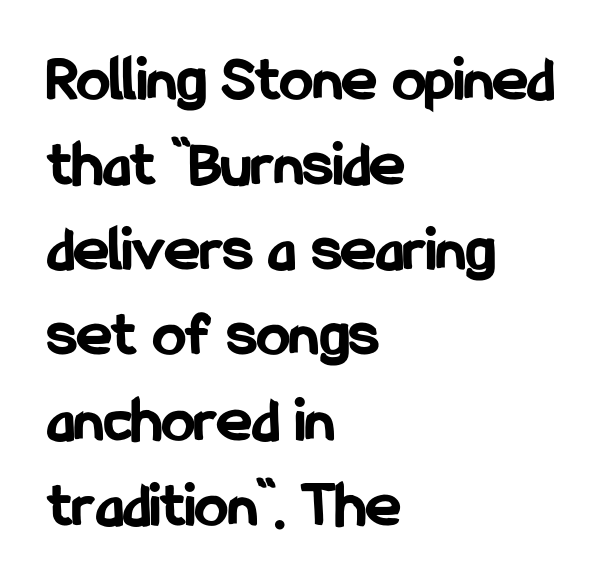
This rendering uses left alignment, leaving the right contour irregular. It's the straight-up-and-down kind of type. Set as a true bold cut, around the 700 mark. Note the varied advance widths — an 'i' is clearly narrower than an 'm'. Nothing sits at the stroke ends, so this counts as sans-serif. Regular leading.
